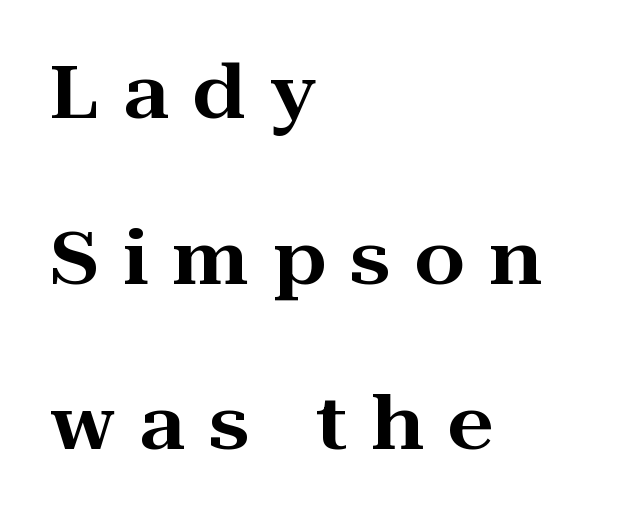
The image shows 73 px wide serif type, upright; set left-aligned, loose line spacing (2.27x), unusually wide letter spacing (+0.33 em), not underlined; high stroke contrast and a medium x-height.
